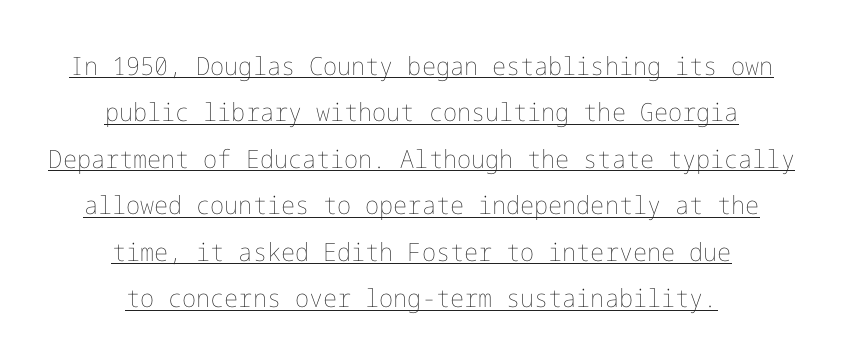
The glyphs are accompanied by a horizontal stroke just below them. The lines in this sample share a center point and differ in where they start and stop. Caption: standard tracking, unaltered. The weight tops out at a normal text grade. The axis of the letterforms is exactly vertical.
